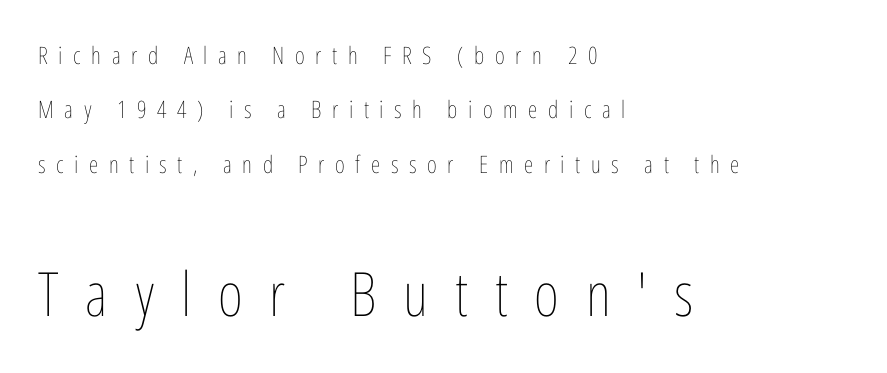
{"italic": "no", "bold": "no", "weight": "thin", "width": "condensed", "stroke_contrast": "low", "x_height": "medium", "monospaced": "no", "underline": "no", "align": "left", "line_spacing": "loose", "line_spacing_ratio": 2.27, "letter_spacing": "wide", "letter_spacing_em": 0.44, "larger_block": "second", "size_ratio": 2.54, "glyph_px": 61}
